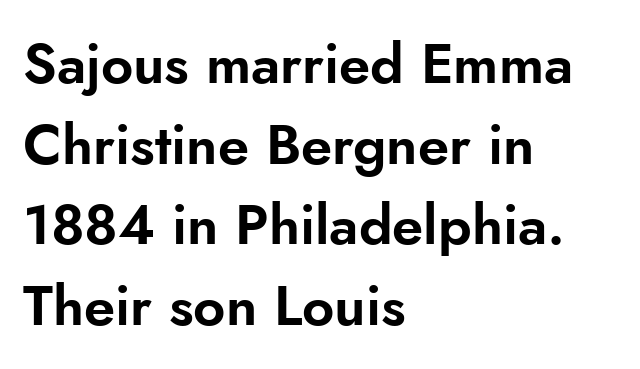
{"serif": "no", "italic": "no", "width": "normal", "stroke_contrast": "low", "x_height": "small", "monospaced": "no", "underline": "no", "align": "left", "line_spacing": "normal", "line_spacing_ratio": 1.44, "letter_spacing": "normal", "letter_spacing_em": 0.0, "glyph_px": 56}
